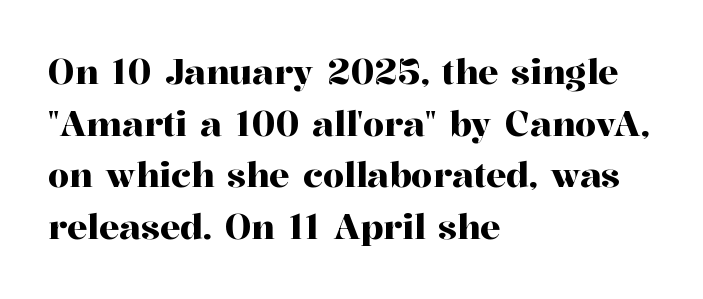
{"serif": "yes", "italic": "no", "width": "normal", "stroke_contrast": "high", "x_height": "medium", "monospaced": "no", "underline": "no", "align": "left", "line_spacing": "normal", "line_spacing_ratio": 1.52, "letter_spacing": "normal", "letter_spacing_em": 0.0, "glyph_px": 34}
